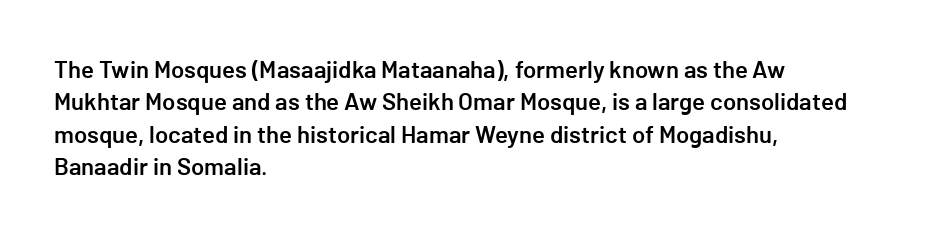
Q: Is the text bold? A: Semi-bold.
Q: Is the text italic (slanted)? A: No, it is upright.
Q: Is the text underlined? A: No.
Q: How is the paragraph aligned? A: Left-aligned.
Q: Is the spacing between letters normal or unusually wide? A: Normal.
Q: Is the spacing between lines tight, normal or loose? A: Normal.
